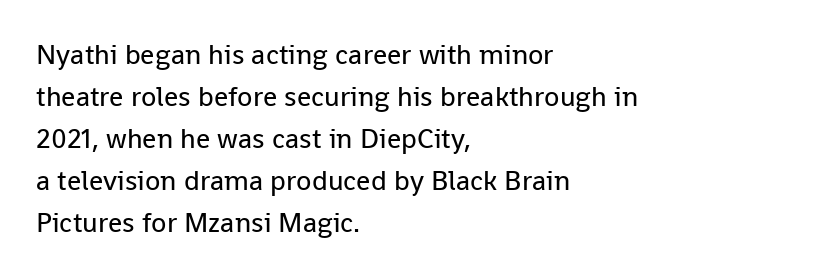
The image shows 28 px regular-weight sans-serif type, upright; set left-aligned, normal line spacing (1.5x), normal letter spacing, not underlined; low stroke contrast and a medium x-height.
